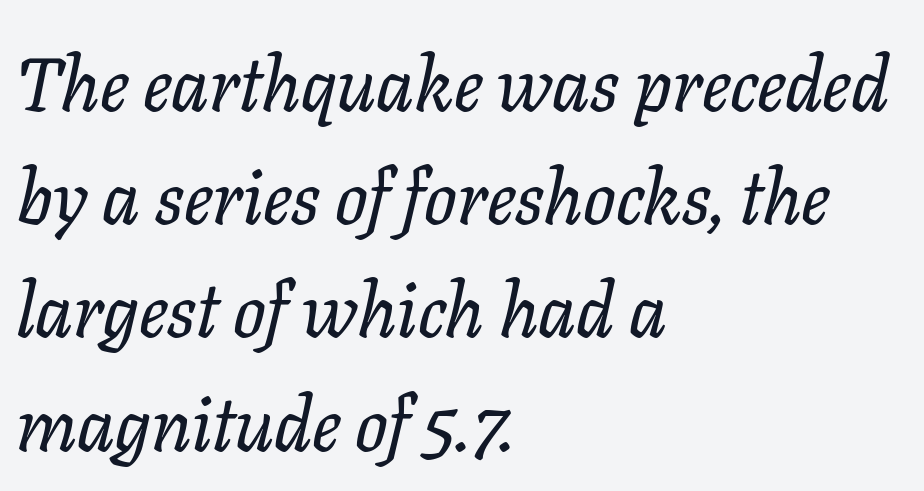
{"serif": "yes", "italic": "yes", "lean": "right", "slant_degrees": 11, "width": "normal", "stroke_contrast": "low", "x_height": "medium", "monospaced": "no", "underline": "no", "align": "left", "line_spacing": "normal", "line_spacing_ratio": 1.49, "letter_spacing": "normal", "letter_spacing_em": 0.0, "glyph_px": 76}
